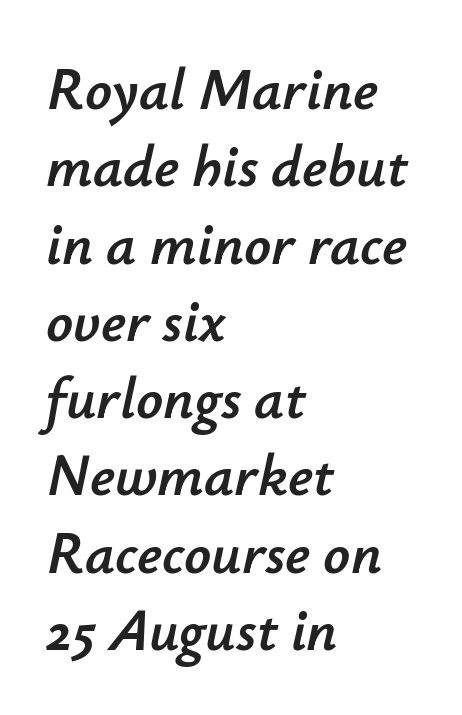
{"italic": "yes", "lean": "right", "slant_degrees": 12, "width": "normal", "stroke_contrast": "low", "x_height": "small", "monospaced": "no", "underline": "no", "align": "left", "line_spacing": "normal", "line_spacing_ratio": 1.31, "letter_spacing": "normal", "letter_spacing_em": 0.0, "glyph_px": 59}
